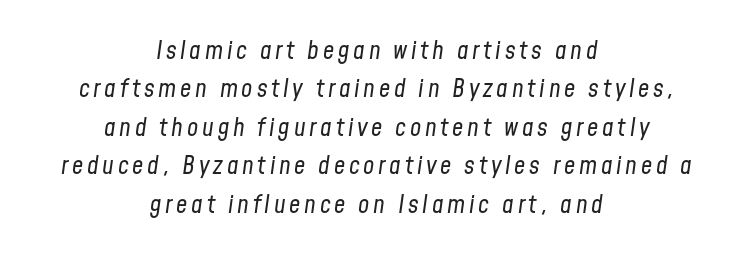
Q: Is the text bold? A: No.
Q: Is the text italic (slanted)? A: Yes, it leans right by about 8 degrees.
Q: Is the text underlined? A: No.
Q: How is the paragraph aligned? A: Centered.
Q: Is the spacing between lines tight, normal or loose? A: Normal.
